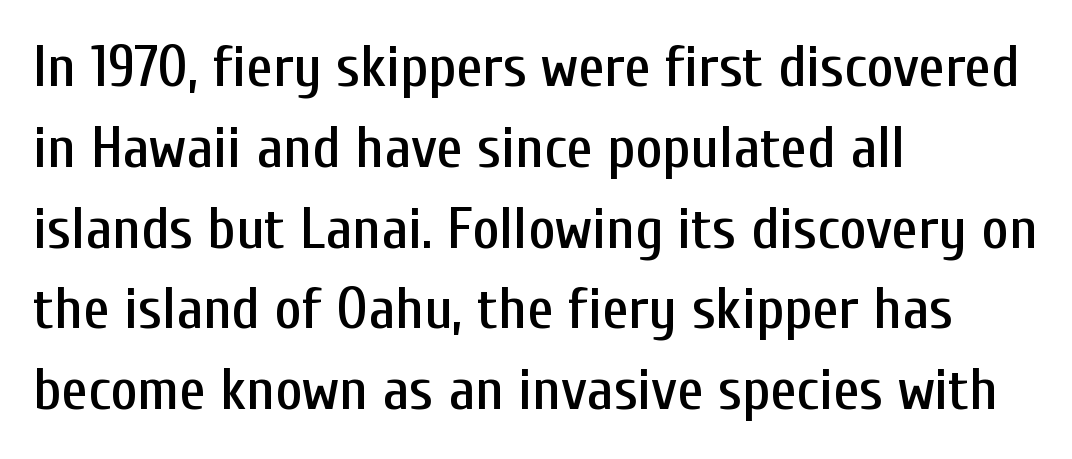
Successive baselines arrive at the customary interval. The passage shown is typeset with a sans-serif family. The passage shown is typed in a proportional face where columns would drift. The ragged edge is on the right, which tells us the setting is flush left.
